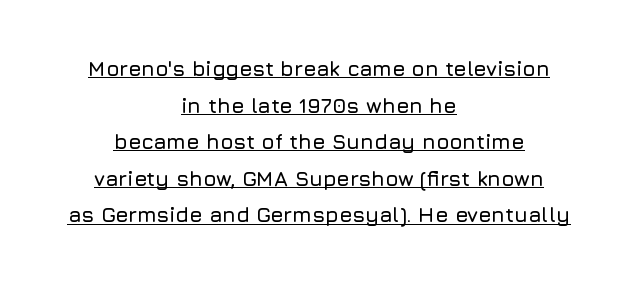
{"italic": "no", "underline": "yes", "align": "center", "line_spacing_ratio": 1.74, "letter_spacing": "normal", "letter_spacing_em": 0.0, "glyph_px": 21}
